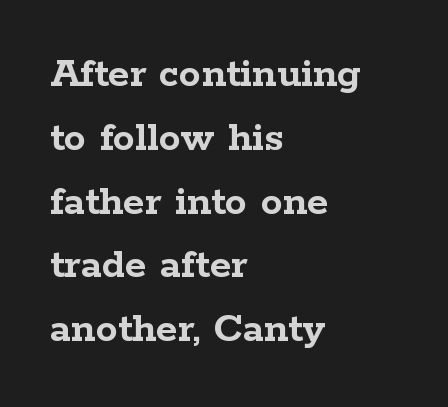
The image shows 44 px semibold, wide serif type, upright; set left-aligned, normal line spacing (1.45x), normal letter spacing, not underlined; low stroke contrast and a medium x-height.
